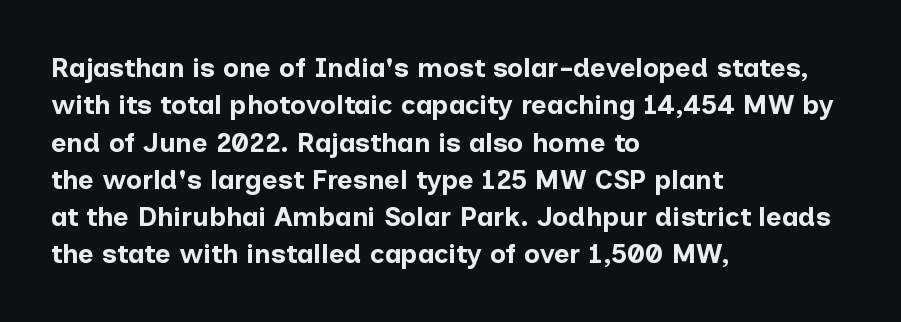
It's the straight-up-and-down kind of type. The lines are quadded left. Letter spacing: default. Rule under the text: the space is simply empty. The space between consecutive lines is moderate. Notice how thick the strokes are: this is what a full bold looks like.
